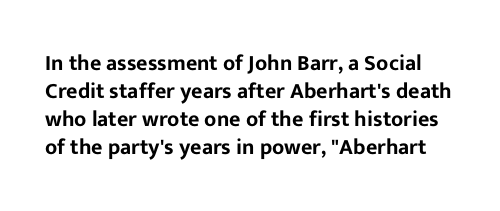
{"italic": "no", "underline": "no", "line_spacing": "normal", "line_spacing_ratio": 1.27, "letter_spacing": "normal", "letter_spacing_em": 0.0, "glyph_px": 22}
